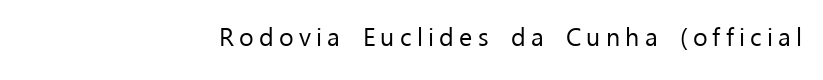
Q: Is the text bold? A: No.
Q: Is the text italic (slanted)? A: No, it is upright.
Q: Is the text underlined? A: No.
Q: How is the paragraph aligned? A: Right-aligned.
Q: Is the spacing between letters normal or unusually wide? A: Unusually wide.
